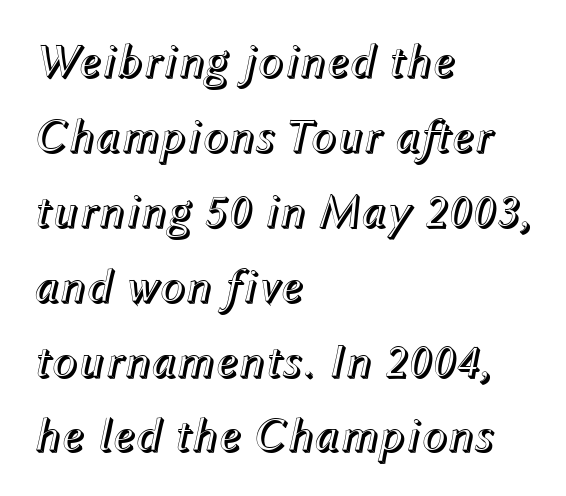
You could call the tracking neutral — neither tight nor loose. Designer's note — italics engaged. Compared with typical paragraphs, the rows here are spaced about the same. Looks like regular typesetting: each glyph gets only the width it needs.
